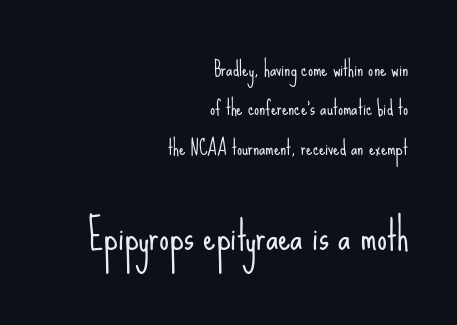
{"serif": "no", "italic": "no", "bold": "no", "weight": "light", "width": "condensed", "stroke_contrast": "low", "x_height": "small", "monospaced": "no", "underline": "no", "align": "right", "line_spacing": "loose", "line_spacing_ratio": 1.97, "letter_spacing": "normal", "letter_spacing_em": 0.0, "larger_block": "second", "size_ratio": 1.95, "glyph_px": 39}
